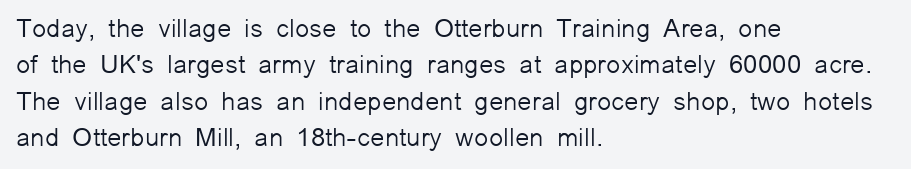
Short and long lines alike share a common starting point at left. The typeface has the unassuming heft of standard copy or less. Is the letter spacing exaggerated? No — it looks like the ordinary default. Has an underline been added? It has not. Posture: vertical.
